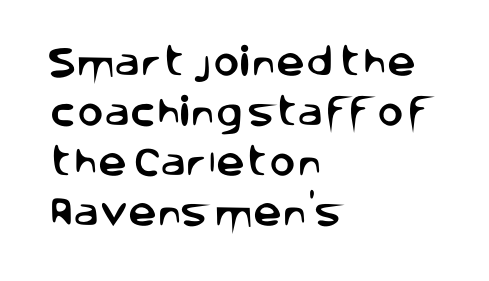
{"serif": "no", "italic": "no", "width": "normal", "stroke_contrast": "low", "x_height": "large", "monospaced": "no", "underline": "no", "align": "left", "line_spacing": "normal", "line_spacing_ratio": 1.56, "letter_spacing": "normal", "letter_spacing_em": 0.0, "glyph_px": 32}
